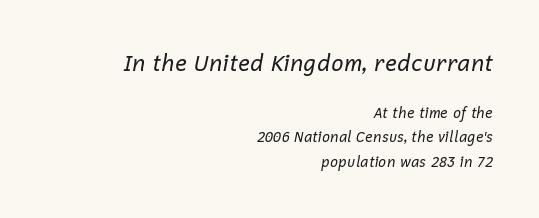
The image shows 22 px text type, italic (leaning right); set right-aligned, line spacing 1.74x, normal letter spacing, not underlined; the first (top) block is 1.57x larger.
